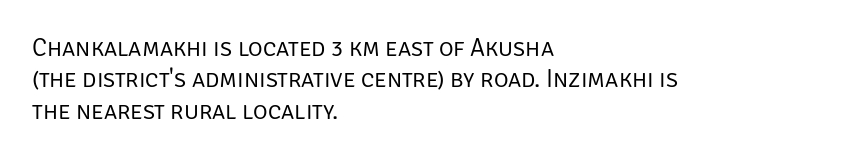
No letter is thick-stroked: the sample isn't bold. This is roman type, the default non-slanted kind. One glance says typical: line gaps are just what's usual. Plain, unruled lines of type. This sample is left-justified, so line endings fall wherever the words run out.
